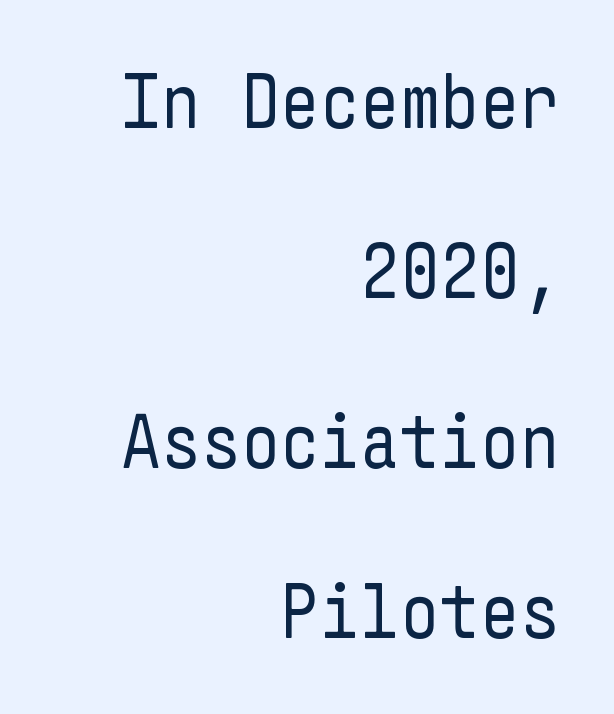
You can tell from the bare stems that sans-serif type was used. Each stroke keeps to a modest, everyday thickness or less. The text block is weighted toward the right margin, trailing off unevenly leftward. The line-height multiplier appears high, well above default. Characters follow at the spacing the type designer built in.
